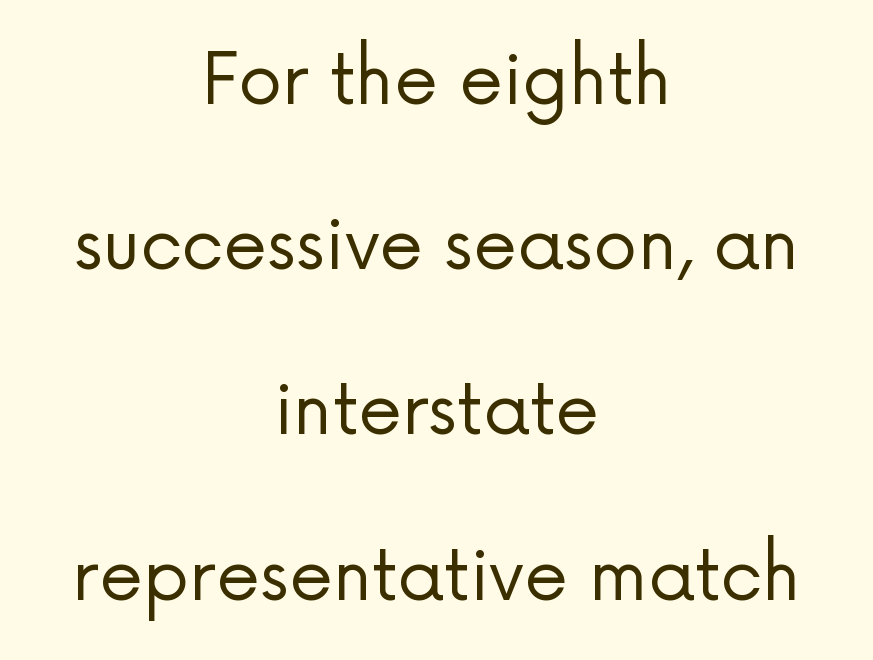
The image shows 70 px regular-weight sans-serif type, upright; set centered, loose line spacing (2.36x), normal letter spacing, not underlined; low stroke contrast and a medium x-height.
